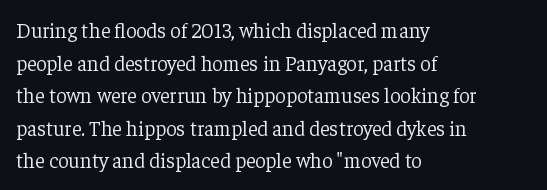
The image shows 21 px text type, upright; set left-aligned, normal line spacing (1.55x), normal letter spacing, not underlined.
